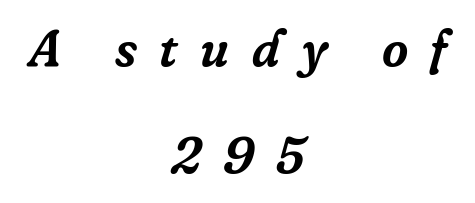
The image shows 51 px serif type, italic (leaning right); set centered, loose line spacing (2.1x), unusually wide letter spacing (+0.44 em), not underlined; low stroke contrast and a medium x-height.
